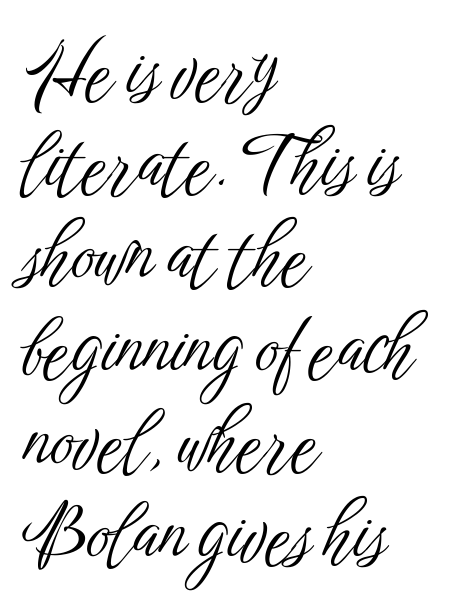
The type family on display is of the sans-serif kind. Nothing heavy about these letters — not bold at all. Summary of vertical rhythm: regular, with standard interline spacing. Descenders hang freely into open space.
